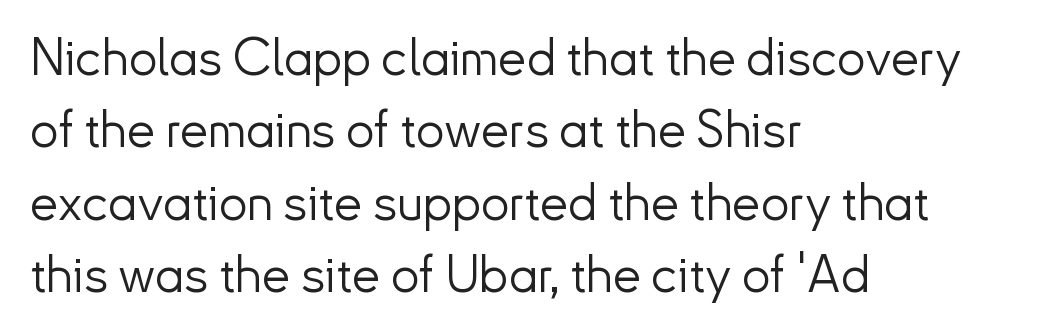
Q: Is the text bold? A: No.
Q: Is the text italic (slanted)? A: No, it is upright.
Q: Is the typeface a serif or a sans-serif typeface? A: Sans-serif.
Q: Is the text underlined? A: No.
Q: How is the paragraph aligned? A: Left-aligned.
Q: Is the spacing between letters normal or unusually wide? A: Normal.
Q: Is the spacing between lines tight, normal or loose? A: Normal.
Q: Width (condensed, normal, or wide)? A: Normal.
Q: Stroke contrast? A: Low.
Q: x-height? A: Small.
Q: Monospaced? A: No.
